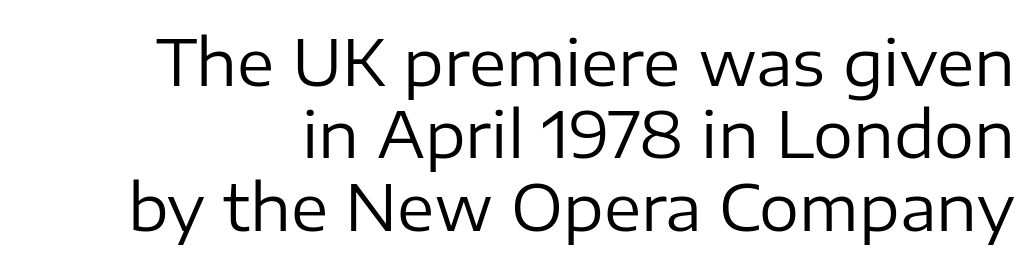
The image shows 63 px regular-weight sans-serif type, upright; set tight line spacing (1.15x), normal letter spacing, not underlined; low stroke contrast and a medium x-height.
